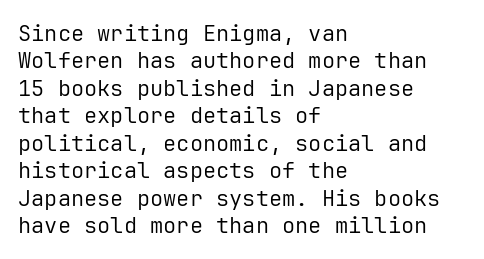
{"italic": "no", "bold": "no", "underline": "no", "align": "left", "line_spacing": "normal", "line_spacing_ratio": 1.25, "letter_spacing": "normal", "letter_spacing_em": 0.0, "glyph_px": 22}
